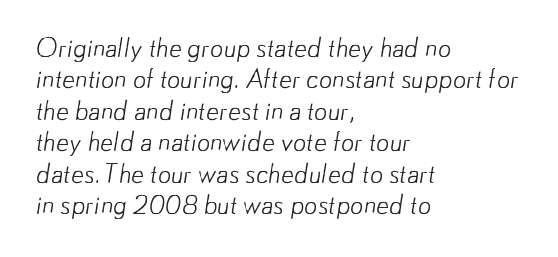
The baseline area is clear. In CSS terms this would be text-align: left. Each word holds together tightly as a unit, with standard inter-letter gaps. Letters have the restrained weight of plain body copy at most.
